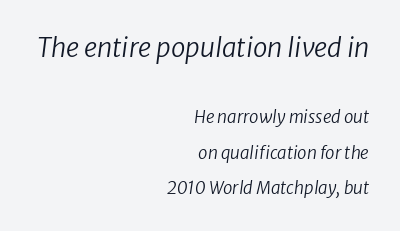
{"italic": "yes", "lean": "right", "slant_degrees": 8, "bold": "no", "underline": "no", "align": "right", "line_spacing": "loose", "line_spacing_ratio": 2.09, "letter_spacing": "normal", "letter_spacing_em": 0.0, "larger_block": "first", "size_ratio": 1.53, "glyph_px": 26}
